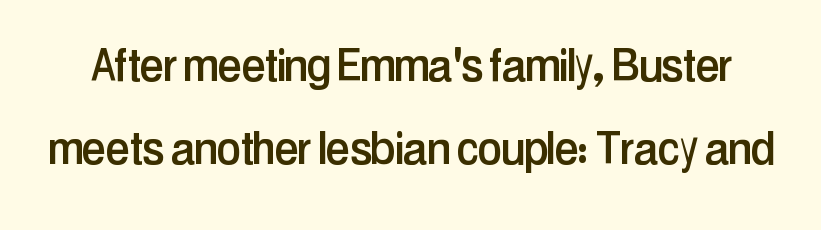
{"serif": "no", "italic": "no", "width": "condensed", "stroke_contrast": "low", "x_height": "medium", "monospaced": "no", "underline": "no", "line_spacing": "normal", "line_spacing_ratio": 1.51, "letter_spacing": "normal", "letter_spacing_em": 0.0, "glyph_px": 55}
